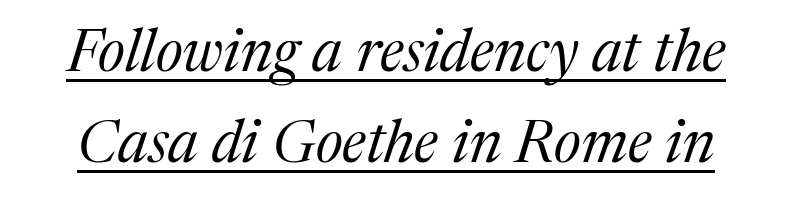
{"serif": "yes", "italic": "yes", "lean": "right", "slant_degrees": 17, "bold": "no", "weight": "regular", "width": "normal", "stroke_contrast": "medium", "x_height": "medium", "monospaced": "no", "underline": "yes", "line_spacing": "normal", "line_spacing_ratio": 1.54, "letter_spacing": "normal", "letter_spacing_em": 0.0, "glyph_px": 59}
